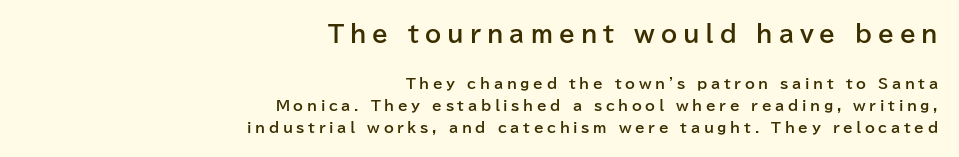
Q: Is the text bold? A: Yes.
Q: Is the text italic (slanted)? A: No, it is upright.
Q: Is the text underlined? A: No.
Q: How is the paragraph aligned? A: Right-aligned.
Q: Is the spacing between letters normal or unusually wide? A: Unusually wide.
Q: Is the spacing between lines tight, normal or loose? A: Normal.
Q: Which block of text is set in a larger size, the first (top) or the second (bottom)? A: The first (top) one.
